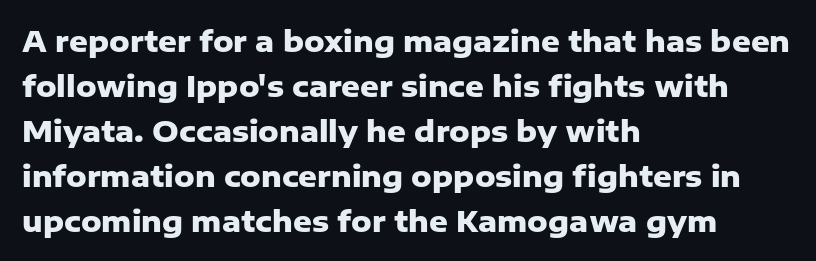
{"serif": "no", "italic": "no", "bold": "yes", "weight": "heavy", "width": "normal", "stroke_contrast": "low", "x_height": "medium", "monospaced": "no", "underline": "no", "align": "left", "line_spacing": "normal", "line_spacing_ratio": 1.55, "letter_spacing": "normal", "letter_spacing_em": 0.0, "glyph_px": 29}
